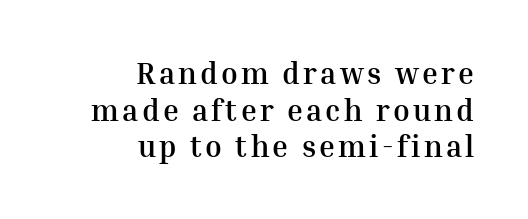
{"serif": "yes", "italic": "no", "bold": "yes", "weight": "semibold", "width": "normal", "stroke_contrast": "medium", "x_height": "medium", "monospaced": "no", "underline": "no", "align": "right", "line_spacing_ratio": 1.22, "glyph_px": 30}
